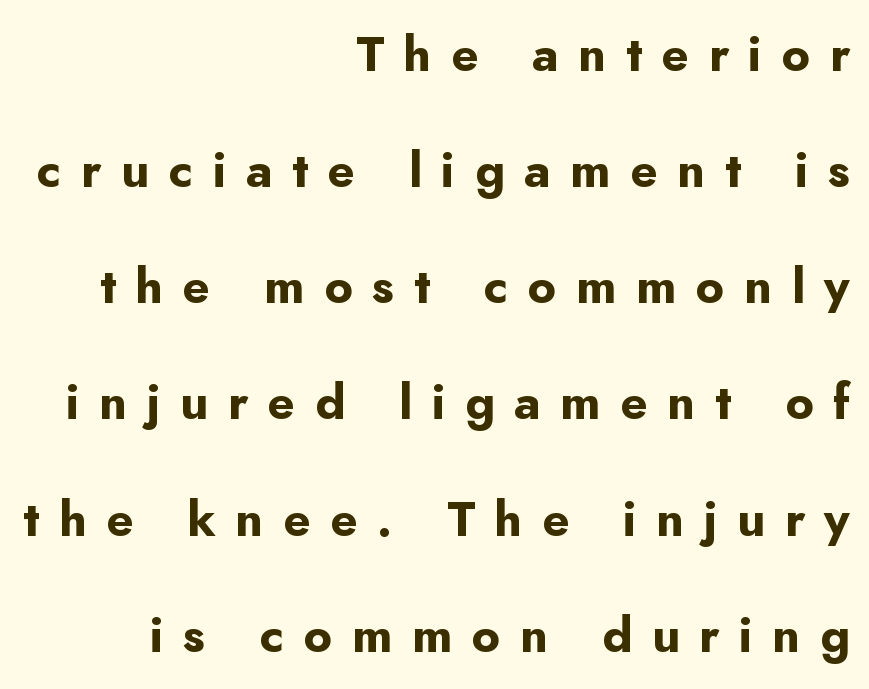
The image shows 49 px bold sans-serif type, upright; set right-aligned, loose line spacing (2.37x), unusually wide letter spacing (+0.4 em), not underlined; low stroke contrast and a small x-height.
